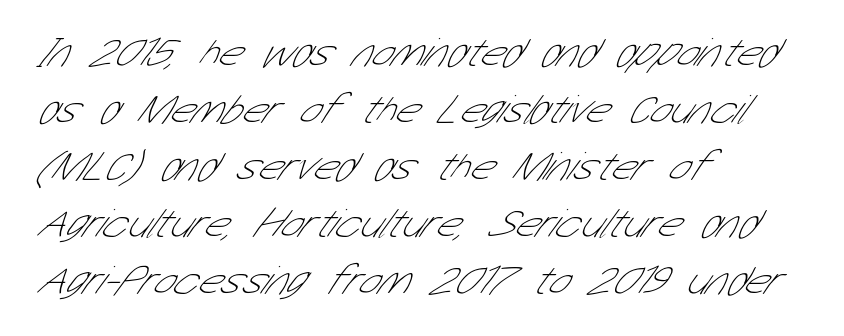
The image shows 41 px thin, condensed sans-serif type; set left-aligned, normal line spacing (1.39x), normal letter spacing, not underlined; low stroke contrast and a medium x-height.
